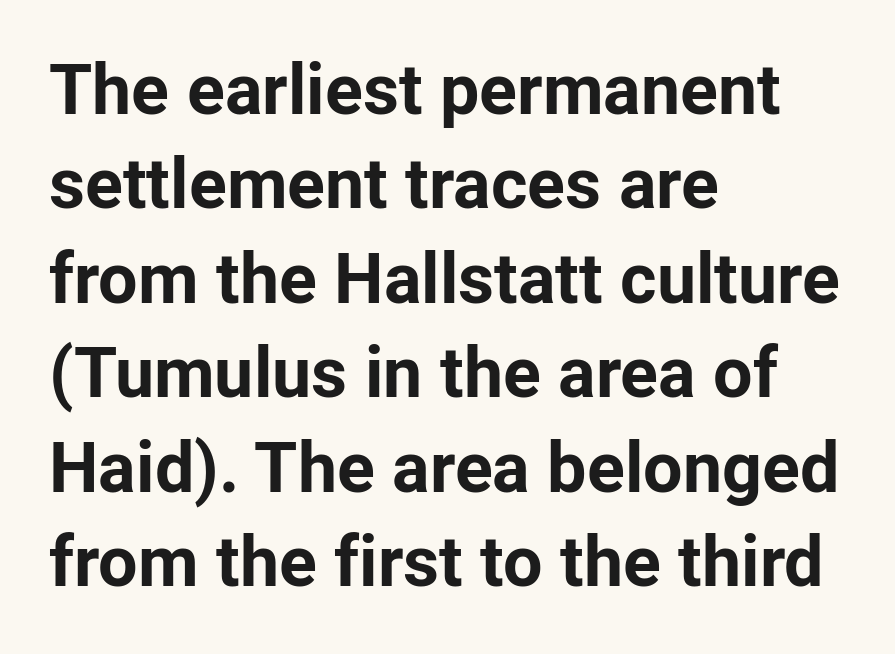
The image shows 70 px bold sans-serif type, upright; set left-aligned, normal line spacing (1.35x), normal letter spacing, not underlined; low stroke contrast and a medium x-height.
